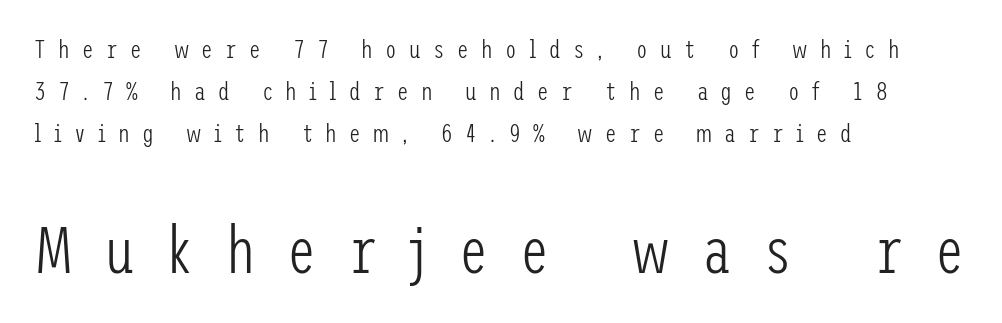
{"serif": "no", "italic": "no", "bold": "no", "weight": "light", "width": "condensed", "stroke_contrast": "low", "x_height": "medium", "underline": "no", "align": "left", "line_spacing": "normal", "line_spacing_ratio": 1.61, "letter_spacing": "wide", "letter_spacing_em": 0.47, "larger_block": "second", "size_ratio": 2.54, "glyph_px": 66}
